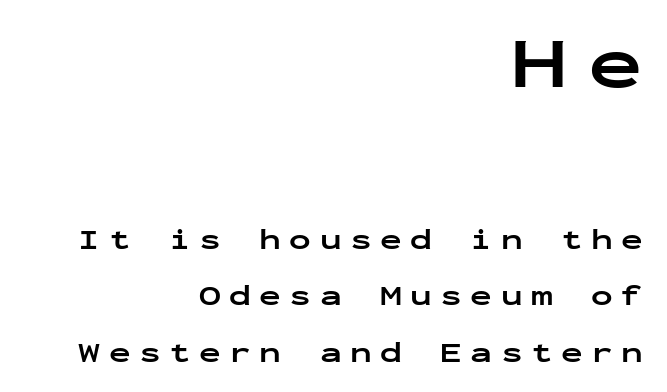
{"serif": "no", "italic": "no", "bold": "yes", "weight": "bold", "width": "wide", "stroke_contrast": "low", "x_height": "medium", "monospaced": "yes", "underline": "no", "align": "right", "line_spacing": "loose", "line_spacing_ratio": 1.94, "letter_spacing": "wide", "letter_spacing_em": 0.29, "larger_block": "first", "size_ratio": 2.52, "glyph_px": 73}
